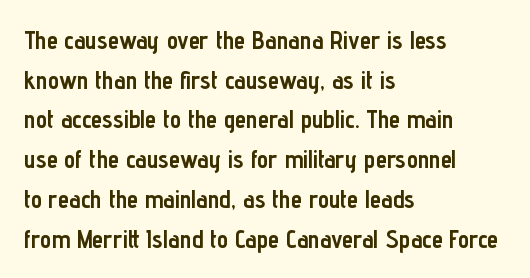
The words here are not underlined. Glyph-to-glyph distance matches everyday printed text. The rows are spaced the way most documents space them. The lettering holds an erect, upright posture throughout. Heavy-handed strokes throughout: this text is bold. Which margin do the lines hug? The left one — the right edge is uneven.
